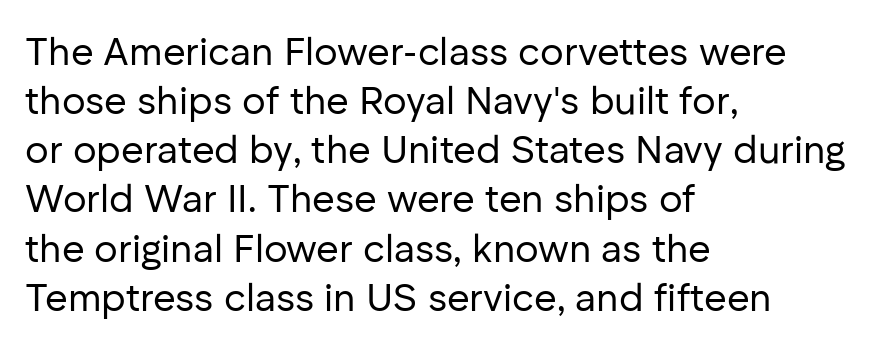
The image shows 39 px regular-weight sans-serif type, upright; set left-aligned, normal line spacing (1.26x), normal letter spacing, not underlined; low stroke contrast and a medium x-height.
